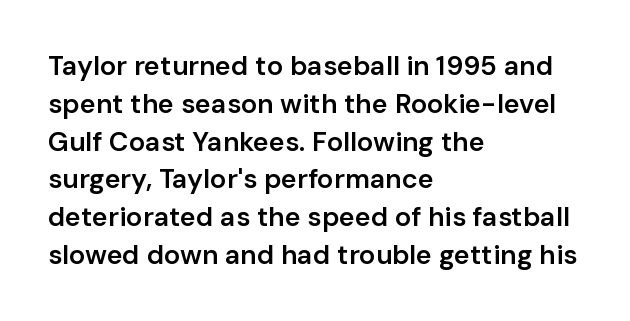
Q: Is the text bold? A: Semi-bold.
Q: Is the text italic (slanted)? A: No, it is upright.
Q: Is the text underlined? A: No.
Q: How is the paragraph aligned? A: Left-aligned.
Q: Is the spacing between letters normal or unusually wide? A: Normal.
Q: Is the spacing between lines tight, normal or loose? A: Normal.
